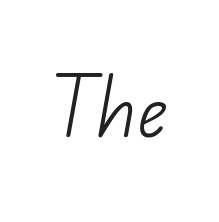
The image shows 66 px light sans-serif type; set normal letter spacing, not underlined; low stroke contrast and a small x-height.
